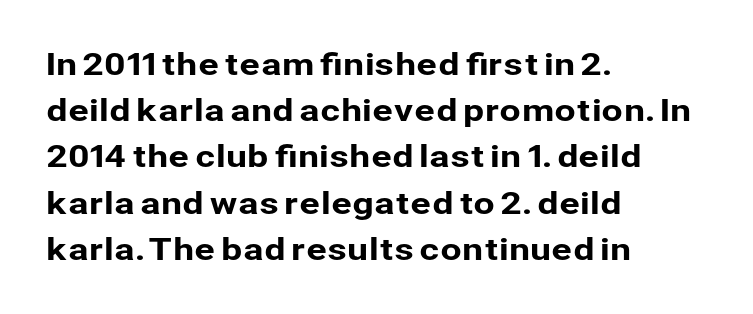
The designer went with a sans here, leaving each stem footless. Summary of vertical rhythm: regular, with standard interline spacing. There is no visible air inserted between adjacent glyphs. Here the designer chose a conventional face with non-uniform glyph widths. Where is the straight margin? On the left.
